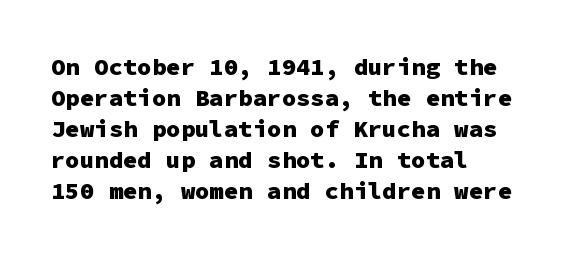
Q: Is the text bold? A: Yes.
Q: Is the text italic (slanted)? A: No, it is upright.
Q: Is the text underlined? A: No.
Q: How is the paragraph aligned? A: Left-aligned.
Q: Is the spacing between letters normal or unusually wide? A: Normal.
Q: Is the spacing between lines tight, normal or loose? A: Normal.
